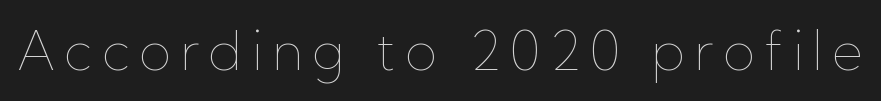
The image shows 53 px thin type, upright; set not underlined; low stroke contrast and a medium x-height.
